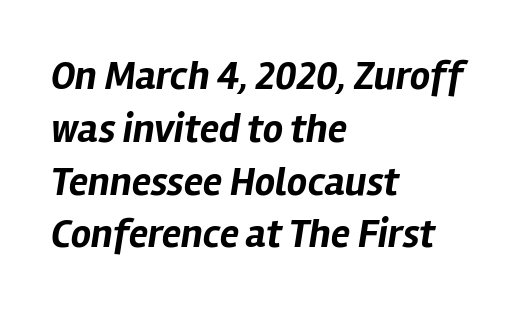
Compared with typical body copy, the letter spacing here is the same. Characters are canted at an angle relative to the baseline's perpendicular. Vertically, the passage feels balanced, rows spaced as you'd expect. These lines are rendered in a variable-pitch font.
